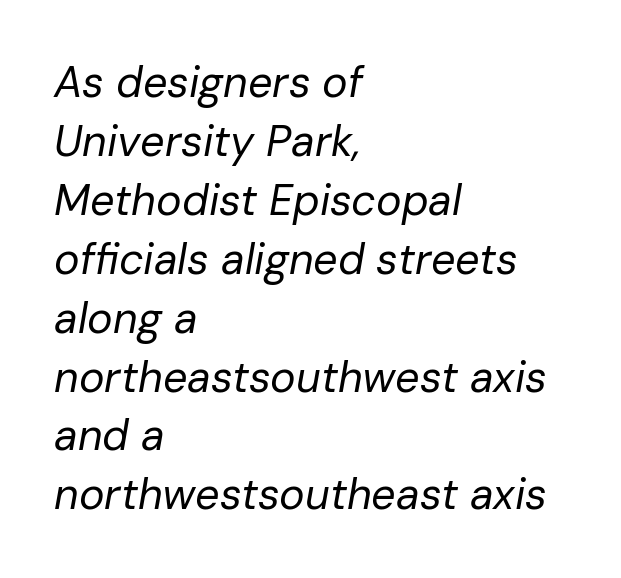
{"italic": "yes", "lean": "right", "slant_degrees": 10, "bold": "no", "weight": "regular", "width": "normal", "stroke_contrast": "low", "x_height": "medium", "monospaced": "no", "underline": "no", "align": "left", "line_spacing": "normal", "line_spacing_ratio": 1.37, "letter_spacing": "normal", "letter_spacing_em": 0.0, "glyph_px": 43}
